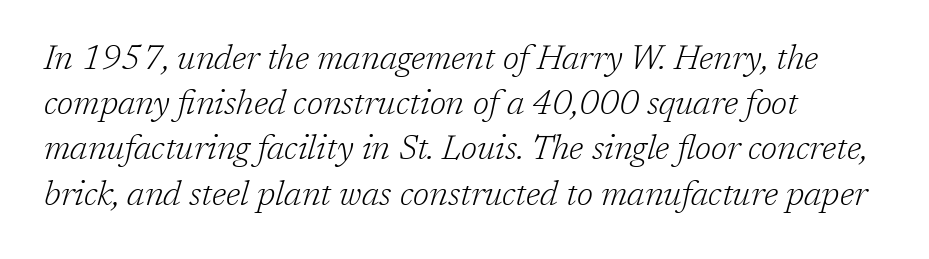
{"serif": "yes", "italic": "yes", "lean": "right", "slant_degrees": 17, "bold": "no", "weight": "light", "width": "normal", "stroke_contrast": "low", "x_height": "medium", "monospaced": "no", "underline": "no", "align": "left", "line_spacing": "normal", "line_spacing_ratio": 1.33, "letter_spacing": "normal", "letter_spacing_em": 0.0, "glyph_px": 34}
